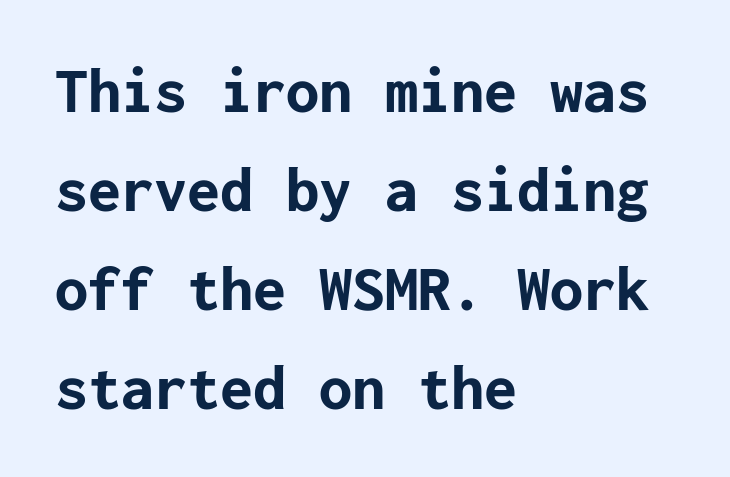
Notice how descenders clear the ascenders below comfortably — that's standard leading. Lines of text with bare space underneath. Letterform terminals end flat and unadorned throughout the passage. Teacher's note: observe the even left margin — that is flush-left alignment. Italic: no, the glyphs are upright roman. These words are printed bold, with thick strokes throughout.
